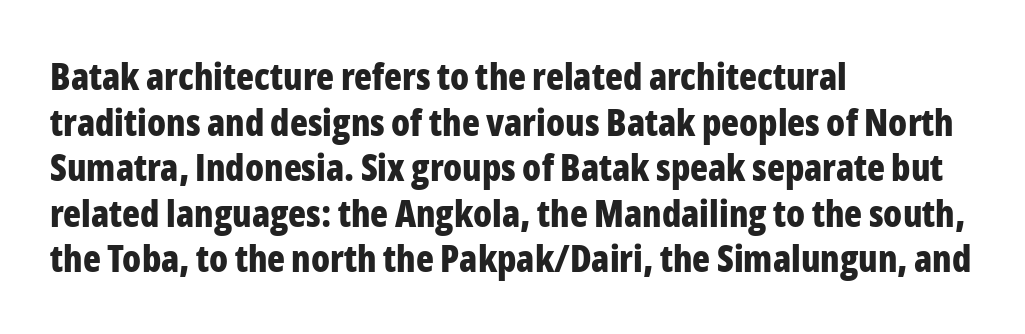
Q: Is the text bold? A: Yes.
Q: Is the text italic (slanted)? A: No, it is upright.
Q: Is the typeface a serif or a sans-serif typeface? A: Sans-serif.
Q: Is the text underlined? A: No.
Q: How is the paragraph aligned? A: Left-aligned.
Q: Is the spacing between letters normal or unusually wide? A: Normal.
Q: Width (condensed, normal, or wide)? A: Condensed.
Q: Stroke contrast? A: Low.
Q: x-height? A: Medium.
Q: Monospaced? A: No.
